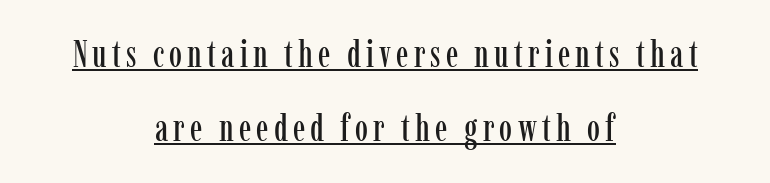
{"serif": "yes", "italic": "no", "width": "condensed", "stroke_contrast": "low", "x_height": "medium", "monospaced": "no", "underline": "yes", "align": "center", "line_spacing": "loose", "line_spacing_ratio": 2.01, "glyph_px": 37}
